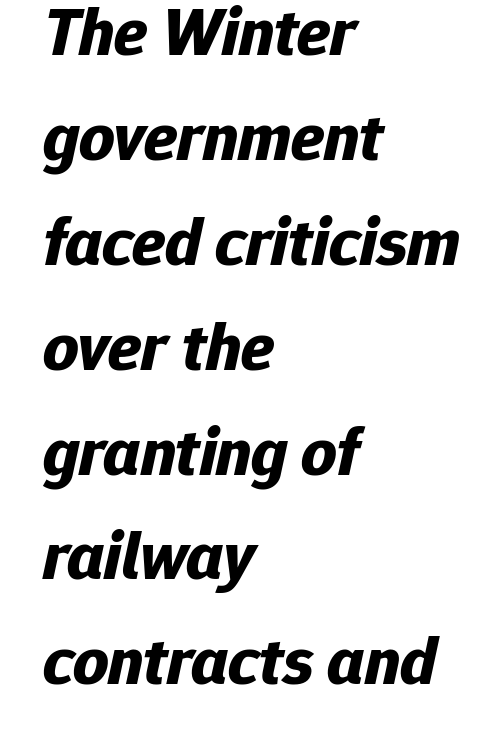
{"italic": "yes", "lean": "right", "slant_degrees": 12, "bold": "yes", "weight": "bold", "width": "normal", "stroke_contrast": "low", "x_height": "medium", "monospaced": "no", "underline": "no", "align": "left", "line_spacing": "normal", "line_spacing_ratio": 1.52, "letter_spacing": "normal", "letter_spacing_em": 0.0, "glyph_px": 69}
